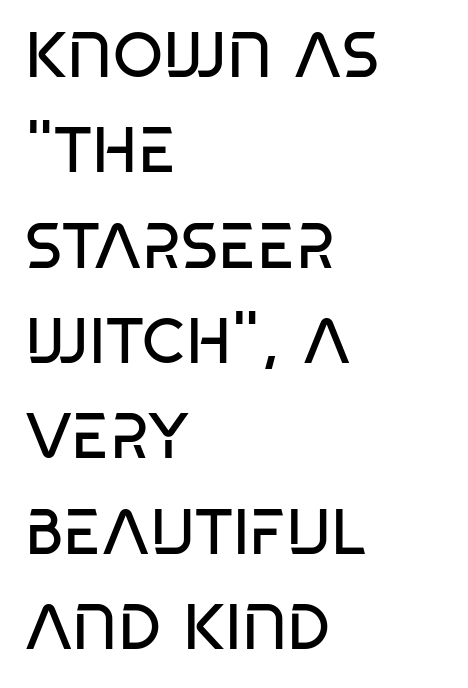
Q: Is the text bold? A: No.
Q: Is the text italic (slanted)? A: No, it is upright.
Q: Is the typeface a serif or a sans-serif typeface? A: Sans-serif.
Q: Is the text underlined? A: No.
Q: How is the paragraph aligned? A: Left-aligned.
Q: Is the spacing between letters normal or unusually wide? A: Normal.
Q: Is the spacing between lines tight, normal or loose? A: Normal.
Q: Width (condensed, normal, or wide)? A: Condensed.
Q: Stroke contrast? A: Low.
Q: x-height? A: Large.
Q: Monospaced? A: No.
